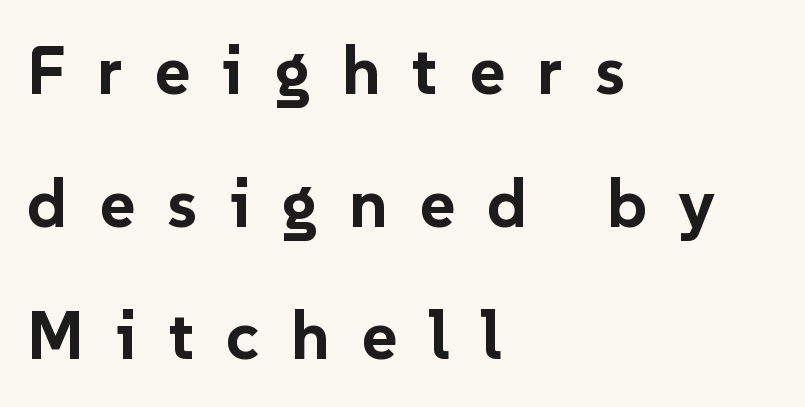
The glyphs have the mass of a bold cut. A typesetter would call this heavily tracked-out type. Glance below the letters and you will spot only blank space. Does the copy run flush right? No — it runs flush left. Ascenders rise straight up at ninety degrees. The passage shown stacks its lines with a broad gap.
